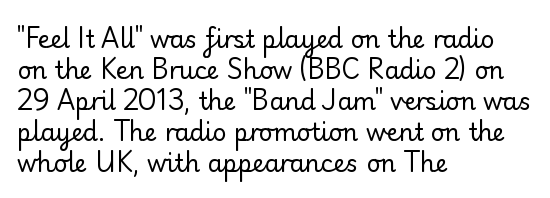
The image shows 24 px text type, upright; set left-aligned, normal line spacing (1.29x), normal letter spacing, not underlined.
